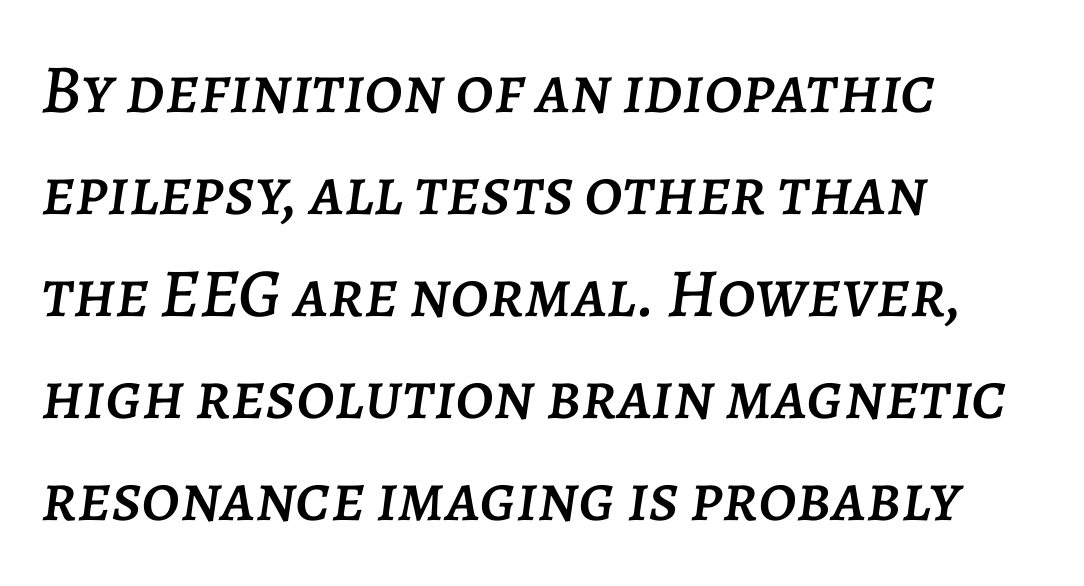
The image shows 69 px text type, italic (leaning right); set left-aligned, normal line spacing (1.48x), normal letter spacing, not underlined; low stroke contrast and a large x-height.
